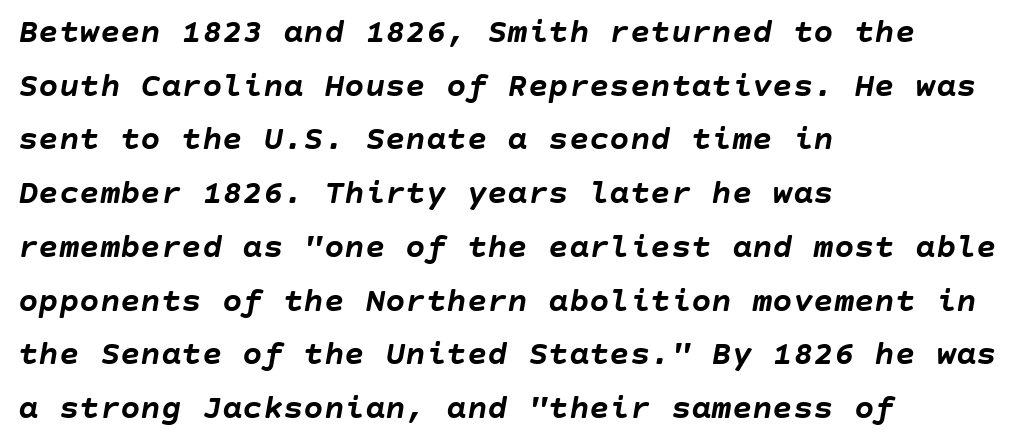
{"italic": "yes", "lean": "right", "slant_degrees": 10, "bold": "yes", "weight": "semibold", "width": "normal", "stroke_contrast": "low", "x_height": "large", "underline": "no", "align": "left", "line_spacing": "normal", "line_spacing_ratio": 1.58, "letter_spacing": "normal", "letter_spacing_em": 0.0, "glyph_px": 34}
